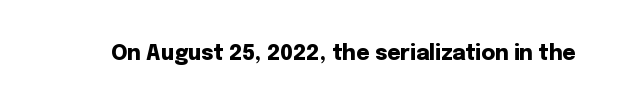
{"italic": "no", "bold": "yes", "underline": "no", "letter_spacing": "normal", "letter_spacing_em": 0.0, "glyph_px": 21}
